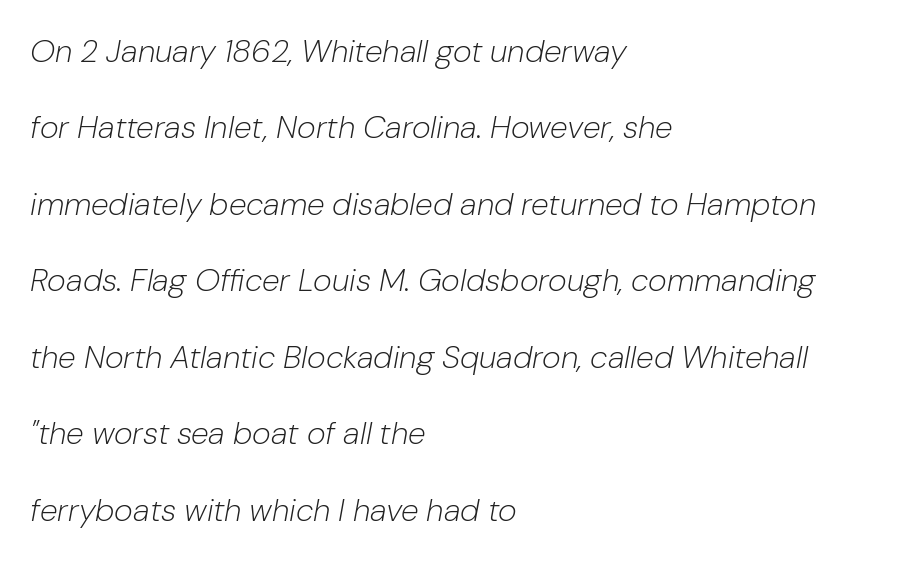
Q: Is the text bold? A: No.
Q: Is the text italic (slanted)? A: Yes, it leans right by about 10 degrees.
Q: Is the text underlined? A: No.
Q: How is the paragraph aligned? A: Left-aligned.
Q: Is the spacing between letters normal or unusually wide? A: Normal.
Q: Is the spacing between lines tight, normal or loose? A: Loose.
Q: Width (condensed, normal, or wide)? A: Normal.
Q: Stroke contrast? A: Low.
Q: x-height? A: Medium.
Q: Monospaced? A: No.
